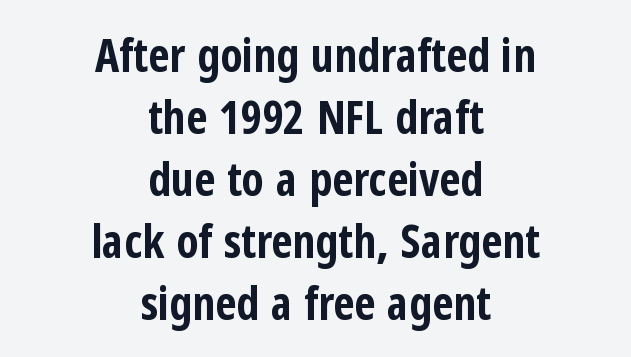
Q: Is the text bold? A: Yes.
Q: Is the text italic (slanted)? A: No, it is upright.
Q: Is the typeface a serif or a sans-serif typeface? A: Sans-serif.
Q: Is the text underlined? A: No.
Q: How is the paragraph aligned? A: Centered.
Q: Is the spacing between letters normal or unusually wide? A: Normal.
Q: Is the spacing between lines tight, normal or loose? A: Normal.
Q: Width (condensed, normal, or wide)? A: Condensed.
Q: Stroke contrast? A: Low.
Q: x-height? A: Medium.
Q: Monospaced? A: No.
